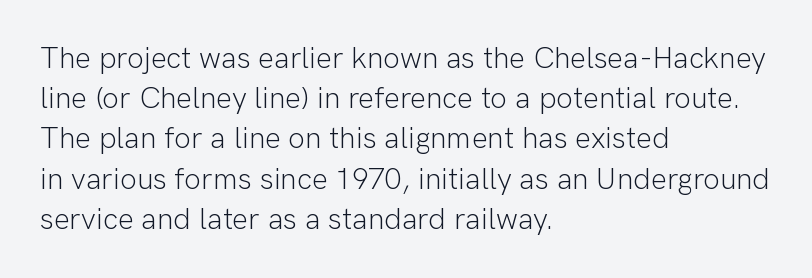
Designer's note — italics off, roman on. Where is the straight margin? On the left. The passage shown is typed in a proportional face where columns would drift. Regular leading. Font category for this specimen: sans-serif. Nothing heavy about these letters — not bold at all.
